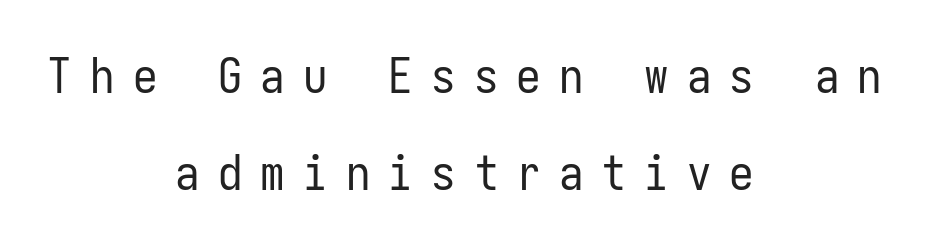
{"serif": "no", "italic": "no", "bold": "no", "weight": "regular", "width": "condensed", "stroke_contrast": "low", "x_height": "medium", "monospaced": "yes", "underline": "no", "align": "center", "line_spacing": "loose", "line_spacing_ratio": 1.97, "letter_spacing": "wide", "letter_spacing_em": 0.37, "glyph_px": 49}
